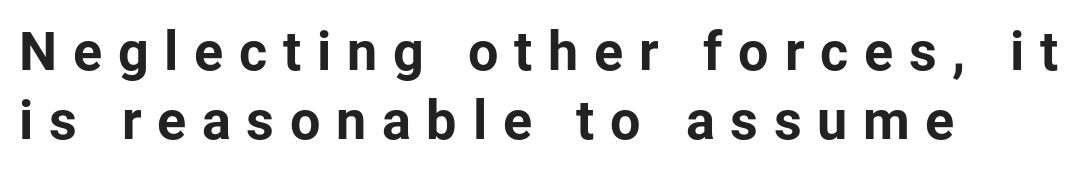
Q: Is the text bold? A: Yes.
Q: Is the text italic (slanted)? A: No, it is upright.
Q: Is the typeface a serif or a sans-serif typeface? A: Sans-serif.
Q: Is the text underlined? A: No.
Q: How is the paragraph aligned? A: Left-aligned.
Q: Is the spacing between letters normal or unusually wide? A: Unusually wide.
Q: Is the spacing between lines tight, normal or loose? A: Normal.
Q: Width (condensed, normal, or wide)? A: Normal.
Q: Stroke contrast? A: Low.
Q: x-height? A: Medium.
Q: Monospaced? A: No.
